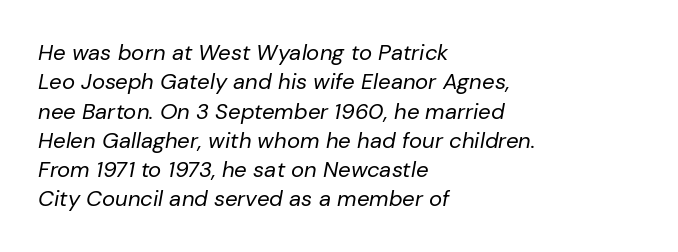
Q: Is the text bold? A: No.
Q: Is the text italic (slanted)? A: Yes, it leans right by about 10 degrees.
Q: Is the text underlined? A: No.
Q: How is the paragraph aligned? A: Left-aligned.
Q: Is the spacing between letters normal or unusually wide? A: Normal.
Q: Is the spacing between lines tight, normal or loose? A: Normal.
